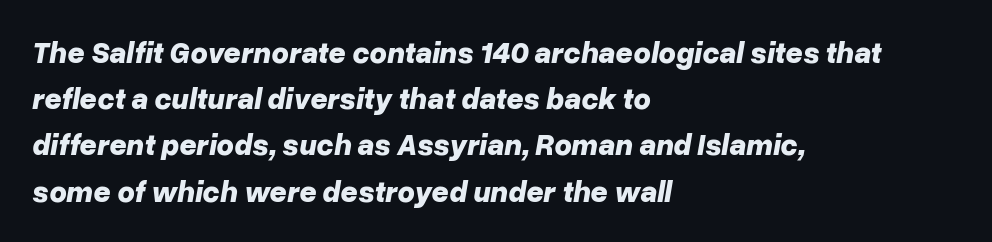
{"italic": "yes", "lean": "right", "slant_degrees": 10, "bold": "yes", "weight": "bold", "width": "normal", "stroke_contrast": "low", "x_height": "medium", "monospaced": "no", "underline": "no", "align": "left", "line_spacing": "normal", "line_spacing_ratio": 1.54, "letter_spacing": "normal", "letter_spacing_em": 0.0, "glyph_px": 30}
